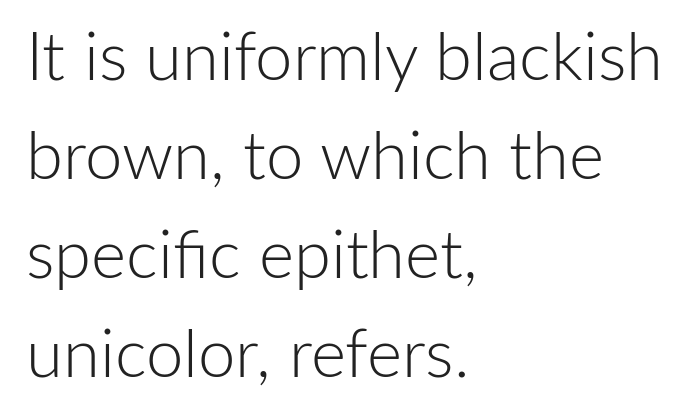
{"serif": "no", "italic": "no", "bold": "no", "weight": "light", "width": "normal", "stroke_contrast": "low", "x_height": "medium", "monospaced": "no", "underline": "no", "align": "left", "line_spacing": "normal", "line_spacing_ratio": 1.48, "letter_spacing": "normal", "letter_spacing_em": 0.0, "glyph_px": 67}
